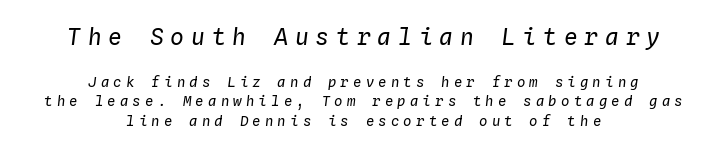
Characters follow at a spacing far wider than the type designer built in. These lines were composed using italics. This sample is center-justified, so both line endings float freely. Vertically, the passage feels balanced, rows spaced as you'd expect.
